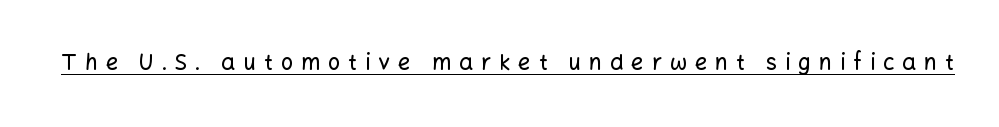
The image shows 22 px text type, upright; set unusually wide letter spacing (+0.36 em), underlined.
